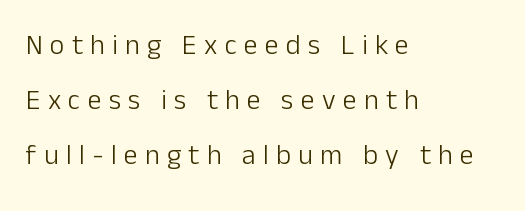
{"serif": "no", "italic": "no", "bold": "no", "weight": "light", "width": "normal", "stroke_contrast": "low", "x_height": "medium", "monospaced": "no", "underline": "no", "align": "left", "line_spacing": "loose", "line_spacing_ratio": 1.97, "letter_spacing": "wide", "letter_spacing_em": 0.26, "glyph_px": 28}
